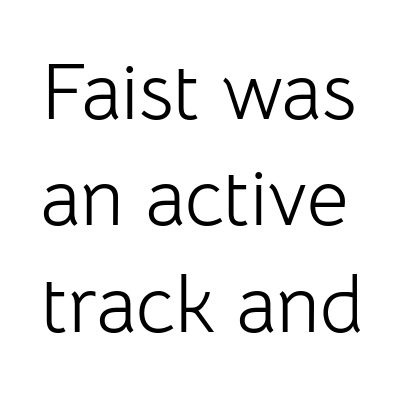
Q: Is the text bold? A: No.
Q: Is the text italic (slanted)? A: No, it is upright.
Q: Is the typeface a serif or a sans-serif typeface? A: Sans-serif.
Q: Is the text underlined? A: No.
Q: Is the spacing between letters normal or unusually wide? A: Normal.
Q: Is the spacing between lines tight, normal or loose? A: Normal.
Q: Width (condensed, normal, or wide)? A: Normal.
Q: Stroke contrast? A: Low.
Q: x-height? A: Medium.
Q: Monospaced? A: No.
